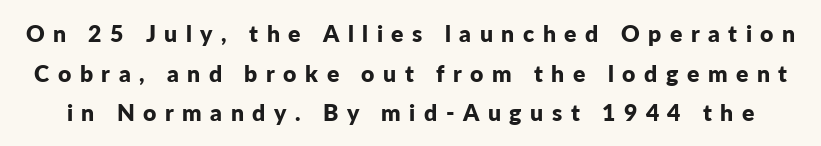
{"italic": "no", "bold": "yes", "underline": "no", "line_spacing_ratio": 1.72, "letter_spacing": "wide", "letter_spacing_em": 0.37, "glyph_px": 23}
